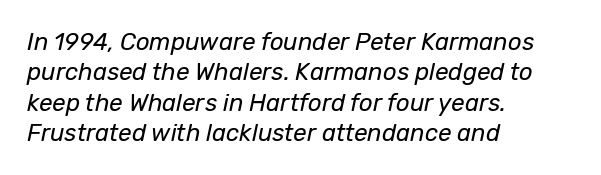
{"italic": "yes", "lean": "right", "slant_degrees": 12, "bold": "no", "underline": "no", "align": "left", "line_spacing": "normal", "line_spacing_ratio": 1.27, "letter_spacing": "normal", "letter_spacing_em": 0.0, "glyph_px": 24}
